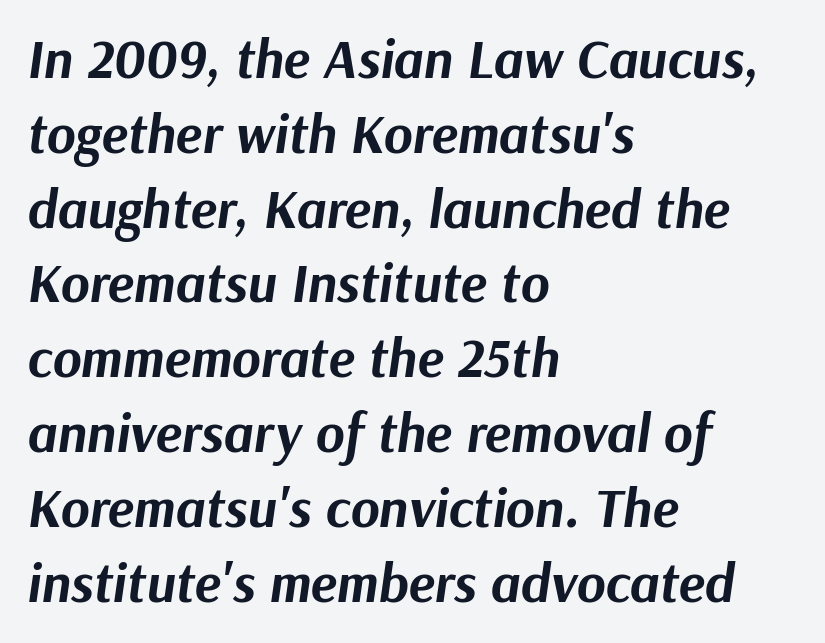
{"italic": "yes", "lean": "right", "slant_degrees": 9, "bold": "yes", "weight": "bold", "width": "normal", "stroke_contrast": "medium", "x_height": "medium", "monospaced": "no", "underline": "no", "align": "left", "line_spacing": "normal", "line_spacing_ratio": 1.36, "letter_spacing": "normal", "letter_spacing_em": 0.0, "glyph_px": 55}
